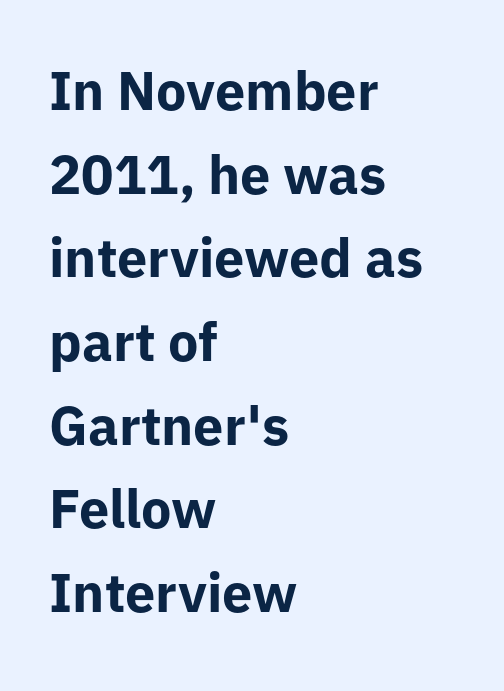
The image shows 54 px bold sans-serif type, upright; set left-aligned, normal line spacing (1.55x), normal letter spacing, not underlined; low stroke contrast and a medium x-height.
